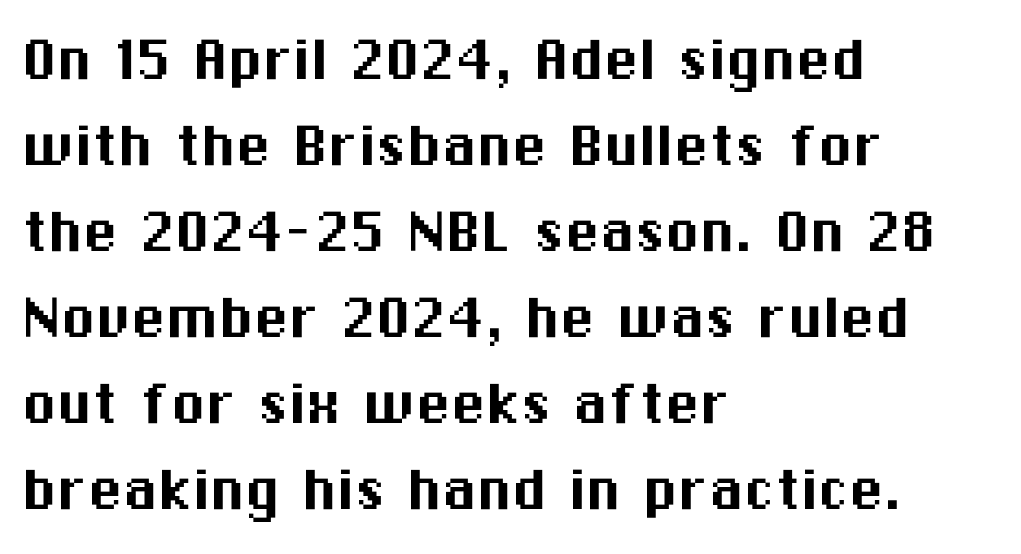
The image shows 70 px sans-serif type, upright; set left-aligned, line spacing 1.23x, normal letter spacing, not underlined; medium stroke contrast and a medium x-height.
